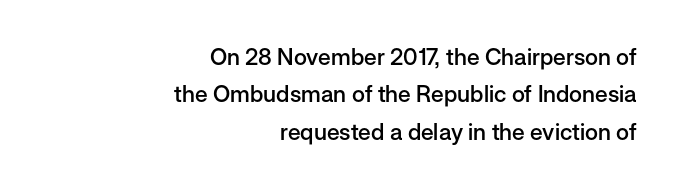
{"italic": "no", "bold": "semi", "underline": "no", "align": "right", "line_spacing": "normal", "line_spacing_ratio": 1.62, "letter_spacing": "normal", "letter_spacing_em": 0.0, "glyph_px": 23}
